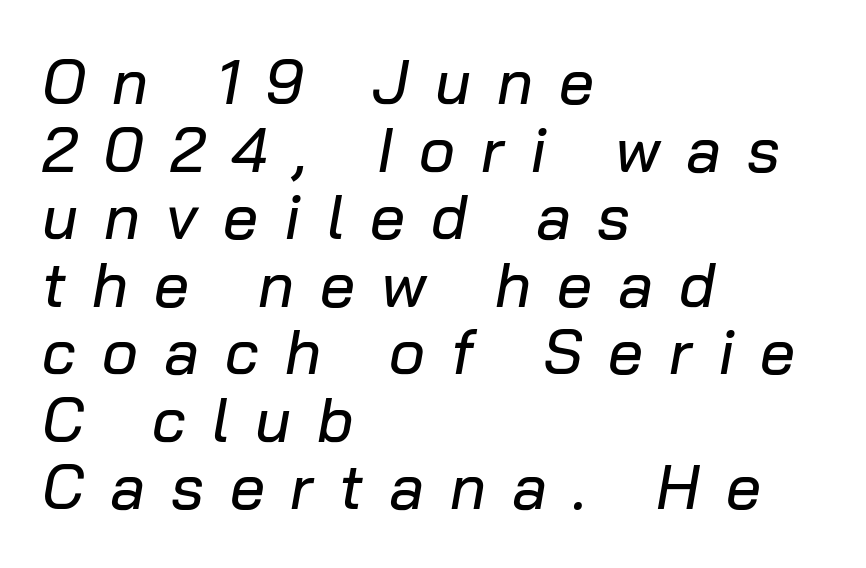
Q: Is the text italic (slanted)? A: Yes, it leans right by about 10 degrees.
Q: Is the text underlined? A: No.
Q: How is the paragraph aligned? A: Left-aligned.
Q: Is the spacing between letters normal or unusually wide? A: Unusually wide.
Q: Is the spacing between lines tight, normal or loose? A: Tight.
Q: Width (condensed, normal, or wide)? A: Normal.
Q: Stroke contrast? A: Low.
Q: x-height? A: Medium.
Q: Monospaced? A: No.
